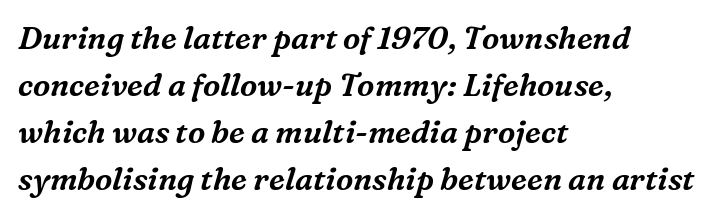
The image shows 31 px serif type, italic (leaning right); set left-aligned, normal line spacing (1.52x), normal letter spacing, not underlined; medium stroke contrast and a medium x-height.
